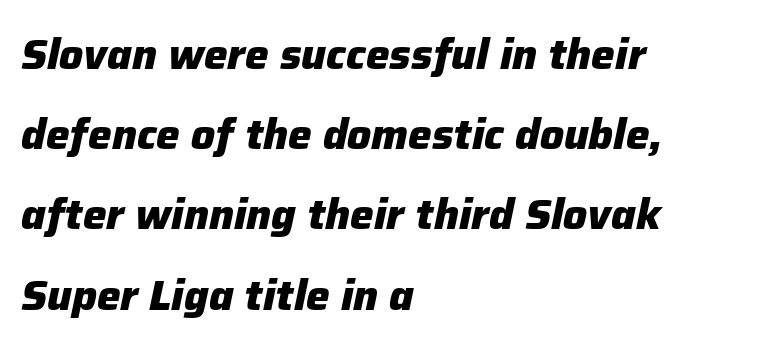
{"italic": "yes", "lean": "right", "slant_degrees": 12, "bold": "yes", "weight": "heavy", "width": "normal", "stroke_contrast": "low", "x_height": "medium", "monospaced": "no", "underline": "no", "align": "left", "line_spacing": "loose", "line_spacing_ratio": 1.91, "letter_spacing": "normal", "letter_spacing_em": 0.0, "glyph_px": 42}
